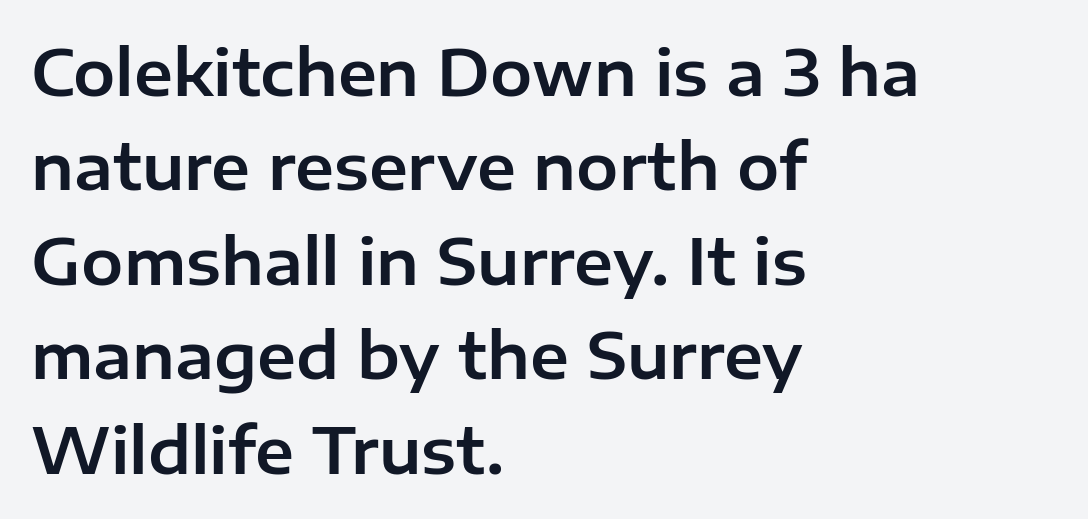
The compositor pushed each line to the left boundary. The face used here is proportionally spaced, like ordinary book or web type. The face used here is rendered with its standard letterfit. Does the type have serifs? No, each stem ends abruptly.
